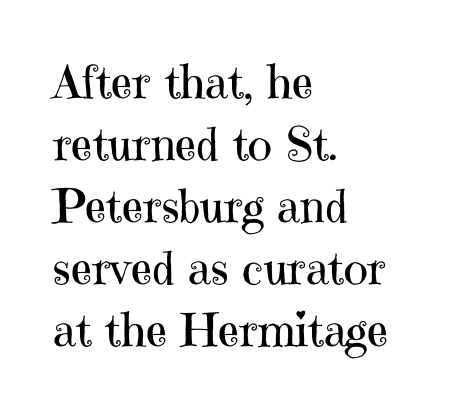
Weight: regular or lighter. The type family on display is of the serif kind. Does the copy run flush right? No — it runs flush left. Spacing verdict: proportional, widths tailored to each character.
